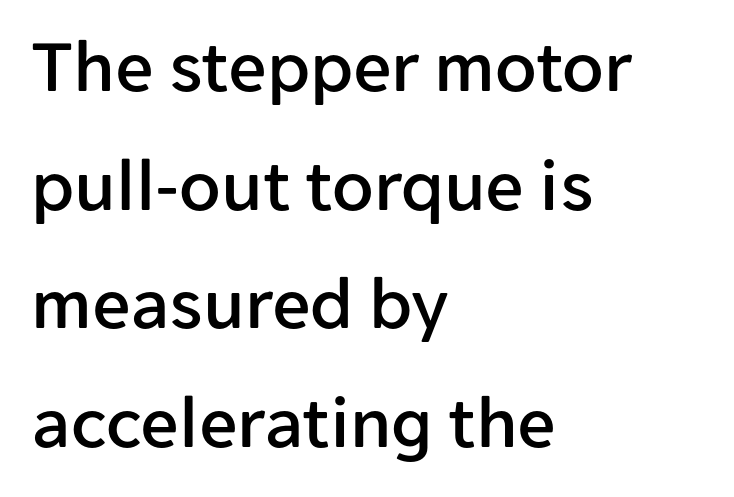
Q: Is the text italic (slanted)? A: No, it is upright.
Q: Is the typeface a serif or a sans-serif typeface? A: Sans-serif.
Q: Is the text underlined? A: No.
Q: How is the paragraph aligned? A: Left-aligned.
Q: Is the spacing between letters normal or unusually wide? A: Normal.
Q: Is the spacing between lines tight, normal or loose? A: Normal.
Q: Width (condensed, normal, or wide)? A: Normal.
Q: Stroke contrast? A: Low.
Q: x-height? A: Medium.
Q: Monospaced? A: No.
